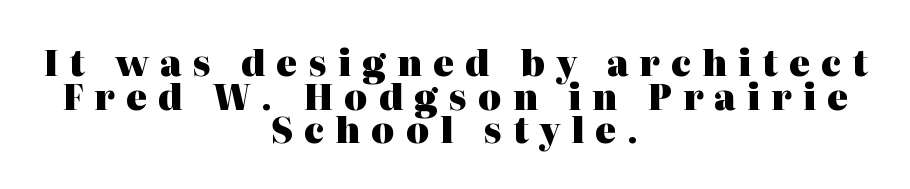
Q: Is the text bold? A: Yes.
Q: Is the text italic (slanted)? A: No, it is upright.
Q: Is the typeface a serif or a sans-serif typeface? A: Serif.
Q: Is the text underlined? A: No.
Q: How is the paragraph aligned? A: Centered.
Q: Is the spacing between letters normal or unusually wide? A: Unusually wide.
Q: Is the spacing between lines tight, normal or loose? A: Tight.
Q: Width (condensed, normal, or wide)? A: Normal.
Q: Stroke contrast? A: High.
Q: x-height? A: Medium.
Q: Monospaced? A: No.
